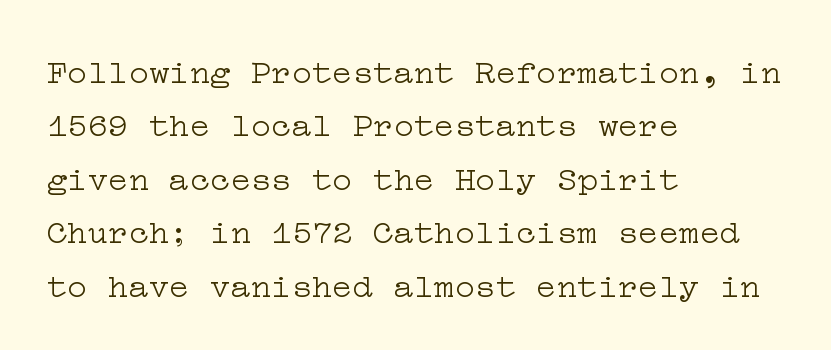
{"serif": "yes", "italic": "no", "bold": "no", "weight": "light", "width": "wide", "stroke_contrast": "low", "x_height": "medium", "underline": "no", "align": "left", "line_spacing": "normal", "line_spacing_ratio": 1.57, "letter_spacing": "normal", "letter_spacing_em": 0.0, "glyph_px": 34}
